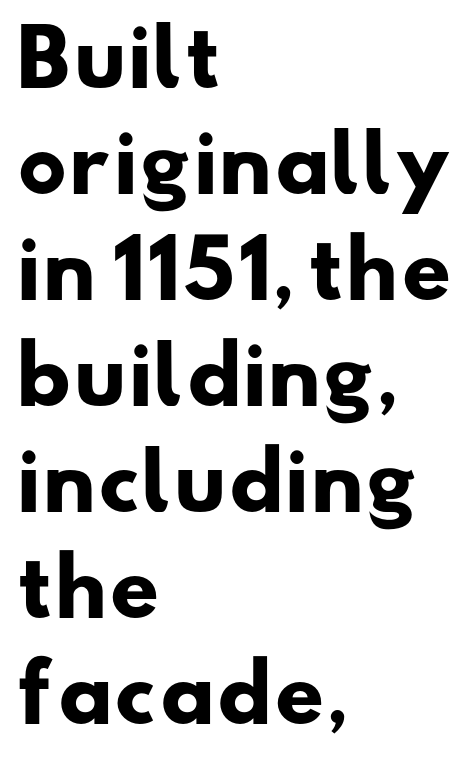
{"serif": "no", "bold": "yes", "weight": "heavy", "width": "wide", "stroke_contrast": "low", "x_height": "small", "monospaced": "no", "underline": "no", "align": "left", "line_spacing": "normal", "line_spacing_ratio": 1.36, "letter_spacing": "normal", "letter_spacing_em": 0.0, "glyph_px": 78}
